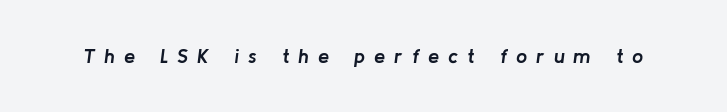
{"italic": "yes", "lean": "right", "slant_degrees": 8, "bold": "yes", "underline": "no", "letter_spacing": "wide", "letter_spacing_em": 0.44, "glyph_px": 20}
